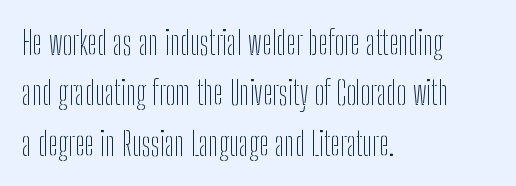
The image shows 33 px thin, condensed sans-serif type, upright; set left-aligned, normal line spacing (1.53x), normal letter spacing, not underlined; low stroke contrast and a medium x-height.
